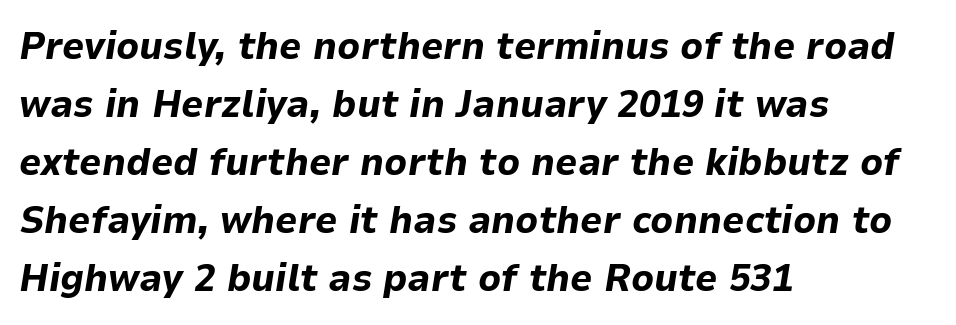
The image shows 39 px bold type, italic (leaning right); set left-aligned, normal line spacing (1.49x), normal letter spacing, not underlined; low stroke contrast and a medium x-height.
